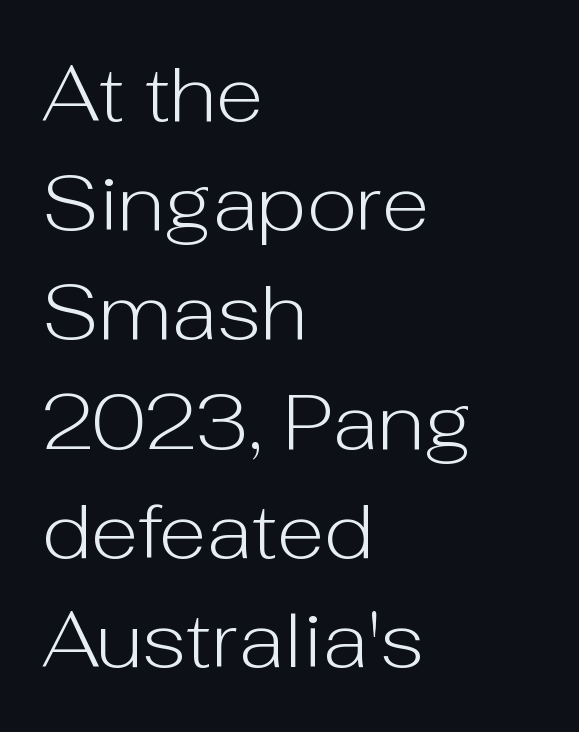
{"serif": "no", "italic": "no", "bold": "no", "weight": "light", "width": "normal", "stroke_contrast": "low", "x_height": "medium", "monospaced": "no", "underline": "no", "align": "left", "line_spacing": "normal", "line_spacing_ratio": 1.4, "letter_spacing": "normal", "letter_spacing_em": 0.0, "glyph_px": 78}
